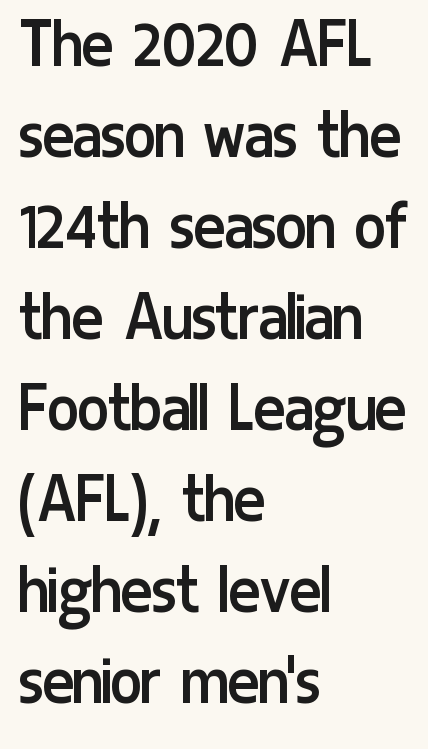
{"serif": "no", "italic": "no", "bold": "no", "weight": "regular", "width": "condensed", "stroke_contrast": "low", "x_height": "medium", "monospaced": "no", "underline": "no", "align": "left", "line_spacing_ratio": 1.23, "letter_spacing": "normal", "letter_spacing_em": 0.0, "glyph_px": 74}
